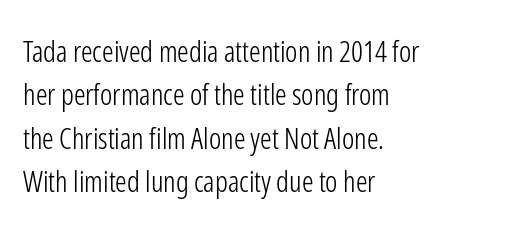
Q: Is the text bold? A: No.
Q: Is the text italic (slanted)? A: No, it is upright.
Q: Is the typeface a serif or a sans-serif typeface? A: Sans-serif.
Q: Is the text underlined? A: No.
Q: How is the paragraph aligned? A: Left-aligned.
Q: Is the spacing between letters normal or unusually wide? A: Normal.
Q: Is the spacing between lines tight, normal or loose? A: Normal.
Q: Width (condensed, normal, or wide)? A: Condensed.
Q: Stroke contrast? A: Low.
Q: x-height? A: Medium.
Q: Monospaced? A: No.
